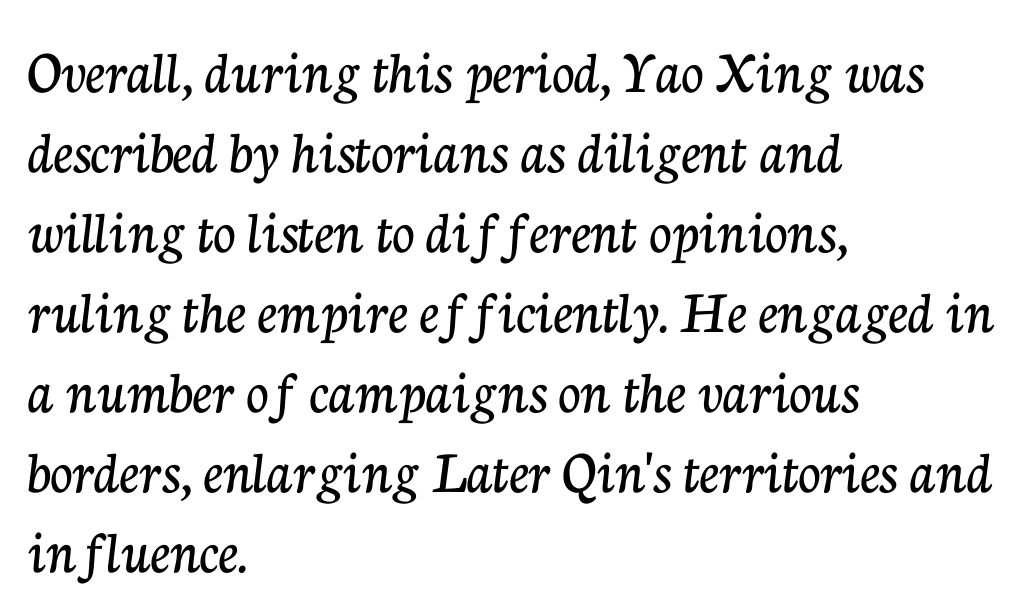
{"serif": "yes", "width": "normal", "stroke_contrast": "low", "x_height": "medium", "monospaced": "no", "underline": "no", "align": "left", "line_spacing": "normal", "line_spacing_ratio": 1.29, "letter_spacing": "normal", "letter_spacing_em": 0.0, "glyph_px": 62}
